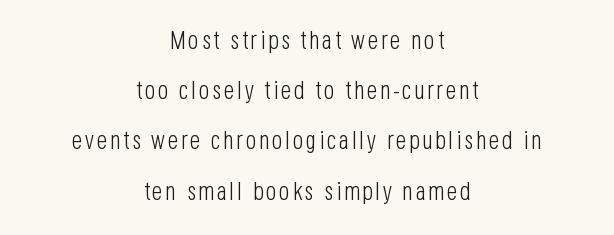
Q: Is the text bold? A: No.
Q: Is the text italic (slanted)? A: No, it is upright.
Q: Is the text underlined? A: No.
Q: How is the paragraph aligned? A: Centered.
Q: Is the spacing between lines tight, normal or loose? A: Loose.
